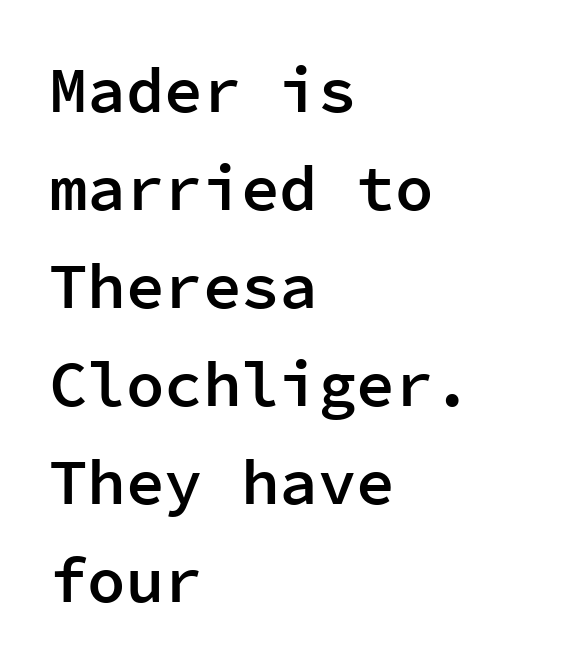
Q: Is the text bold? A: Semi-bold.
Q: Is the text italic (slanted)? A: No, it is upright.
Q: Is the typeface a serif or a sans-serif typeface? A: Sans-serif.
Q: Is the text underlined? A: No.
Q: How is the paragraph aligned? A: Left-aligned.
Q: Is the spacing between letters normal or unusually wide? A: Normal.
Q: Is the spacing between lines tight, normal or loose? A: Normal.
Q: Width (condensed, normal, or wide)? A: Normal.
Q: Stroke contrast? A: Low.
Q: x-height? A: Medium.
Q: Monospaced? A: Yes.
